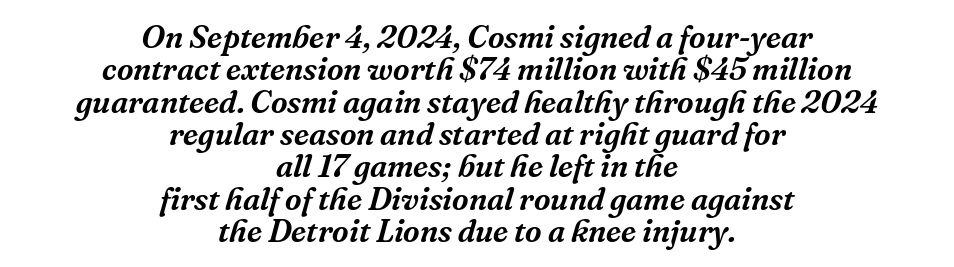
Q: Is the text italic (slanted)? A: Yes, it leans right by about 16 degrees.
Q: Is the typeface a serif or a sans-serif typeface? A: Serif.
Q: Is the text underlined? A: No.
Q: How is the paragraph aligned? A: Centered.
Q: Is the spacing between letters normal or unusually wide? A: Normal.
Q: Is the spacing between lines tight, normal or loose? A: Tight.
Q: Width (condensed, normal, or wide)? A: Normal.
Q: Stroke contrast? A: Medium.
Q: x-height? A: Medium.
Q: Monospaced? A: No.
